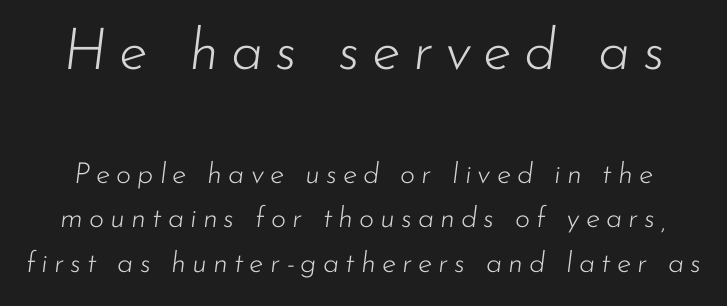
{"italic": "yes", "lean": "right", "slant_degrees": 7, "bold": "no", "weight": "light", "width": "normal", "stroke_contrast": "low", "x_height": "small", "monospaced": "no", "underline": "no", "line_spacing": "normal", "line_spacing_ratio": 1.54, "letter_spacing": "wide", "letter_spacing_em": 0.21, "larger_block": "first", "size_ratio": 2.0, "glyph_px": 58}
